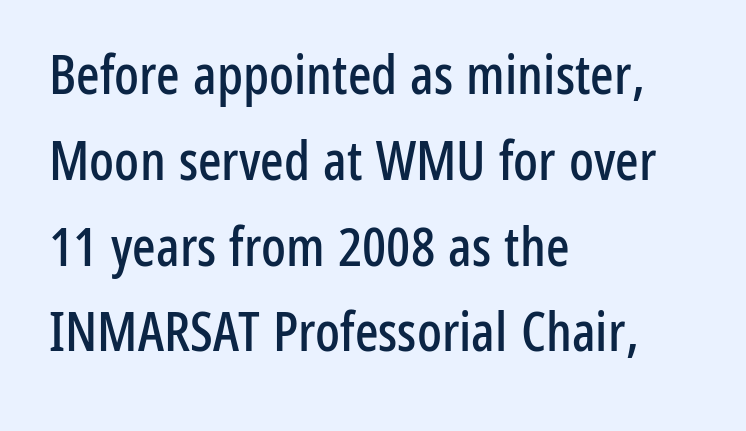
The image shows 55 px condensed sans-serif type, upright; set left-aligned, normal line spacing (1.56x), normal letter spacing, not underlined; low stroke contrast and a medium x-height.
